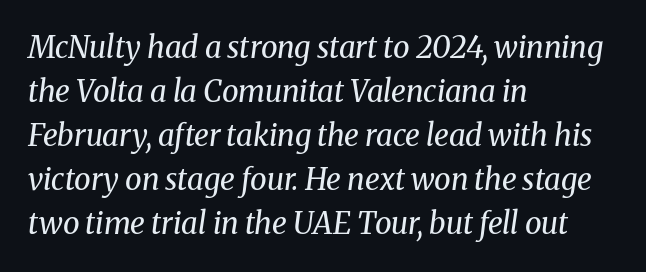
The image shows 30 px regular-weight serif type, italic (leaning right); set left-aligned, normal line spacing (1.47x), normal letter spacing, not underlined; medium stroke contrast and a medium x-height.
